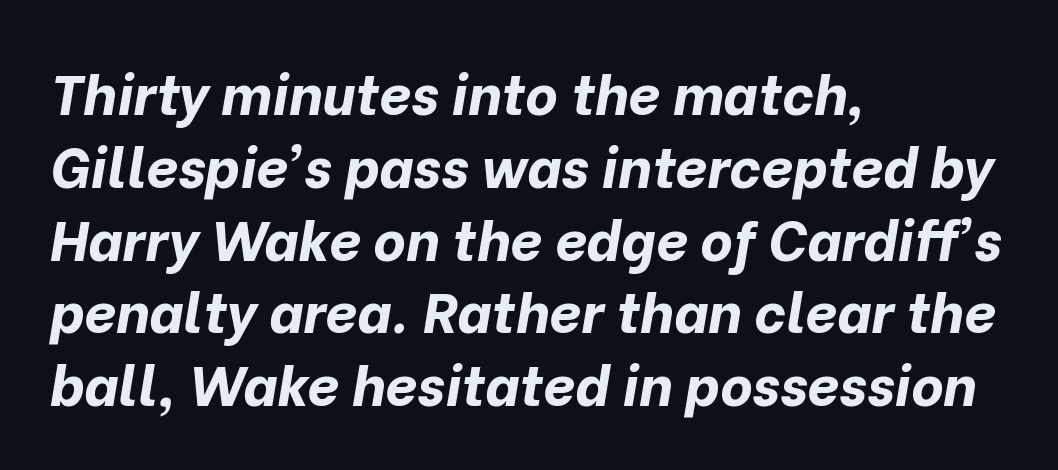
Q: Is the text bold? A: Yes.
Q: Is the text italic (slanted)? A: Yes, it leans right by about 10 degrees.
Q: Is the text underlined? A: No.
Q: How is the paragraph aligned? A: Left-aligned.
Q: Is the spacing between letters normal or unusually wide? A: Normal.
Q: Is the spacing between lines tight, normal or loose? A: Normal.
Q: Width (condensed, normal, or wide)? A: Normal.
Q: Stroke contrast? A: Low.
Q: x-height? A: Medium.
Q: Monospaced? A: No.
